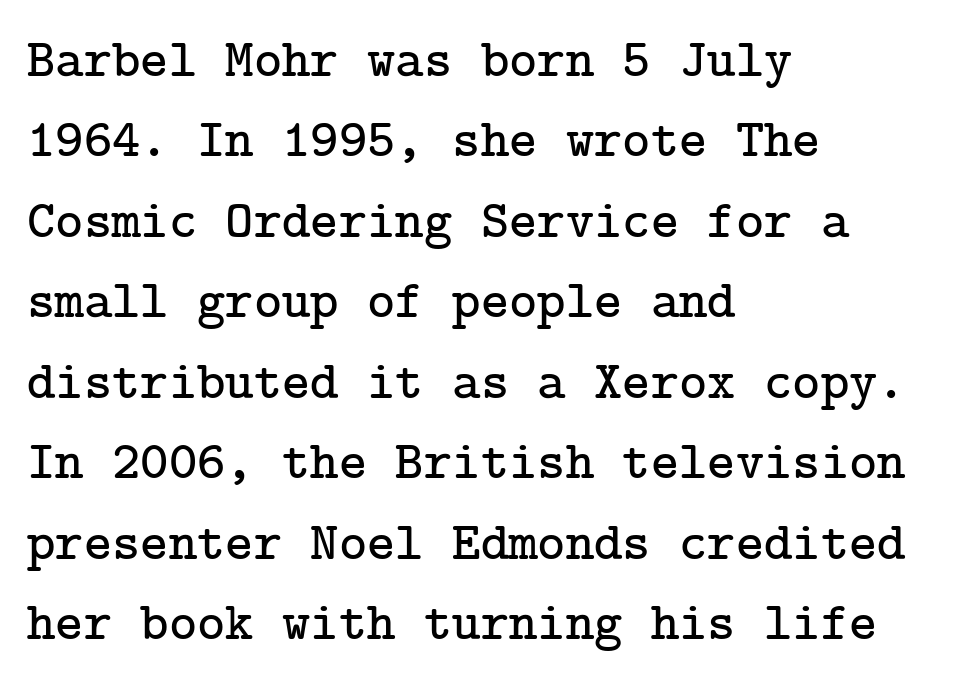
Q: Is the text italic (slanted)? A: No, it is upright.
Q: Is the typeface a serif or a sans-serif typeface? A: Serif.
Q: Is the text underlined? A: No.
Q: How is the paragraph aligned? A: Left-aligned.
Q: Is the spacing between letters normal or unusually wide? A: Normal.
Q: Is the spacing between lines tight, normal or loose? A: Normal.
Q: Width (condensed, normal, or wide)? A: Normal.
Q: Stroke contrast? A: Low.
Q: x-height? A: Medium.
